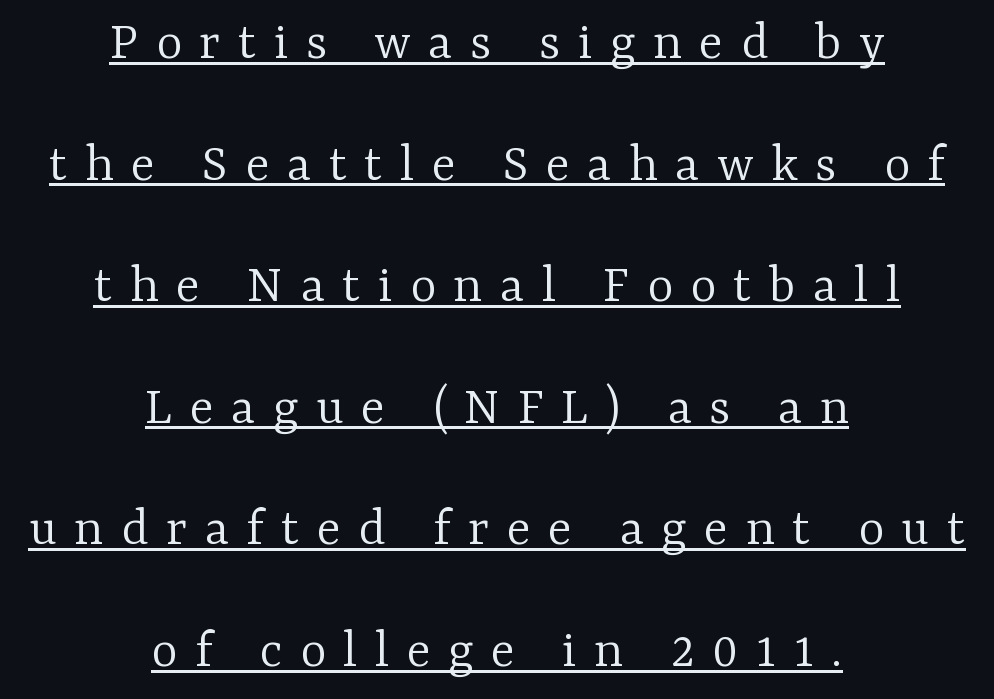
Layout note: lines centered. Stems here are at most as thick as an everyday book face. The lines are spread far apart with generous leading. The rendering shows small feet on the letterforms — a serif design. You could not count columns in this text — the font is proportionally spaced. What stands out about the letter spacing? Its width — letters are far apart.
